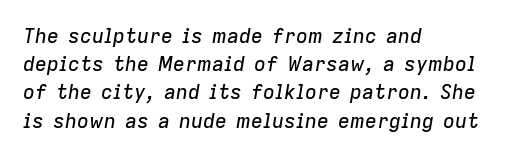
{"italic": "yes", "lean": "right", "slant_degrees": 9, "underline": "no", "align": "left", "line_spacing": "normal", "line_spacing_ratio": 1.41, "letter_spacing": "normal", "letter_spacing_em": 0.0, "glyph_px": 20}
